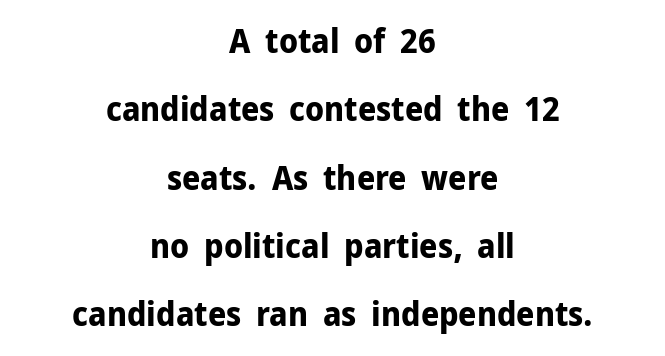
The image shows 33 px bold sans-serif type, upright; set centered, loose line spacing (2.07x), normal letter spacing, not underlined; low stroke contrast and a medium x-height.
